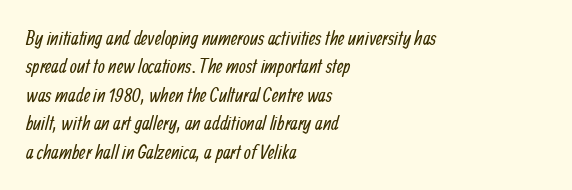
Short and long lines alike share a common starting point at left. Between one letter and the next there's only the usual sliver of space. Compared with typical paragraphs, the rows here are spaced about the same. Decoration check: the copy has no underline. No letter is thick-stroked: the sample isn't bold.
